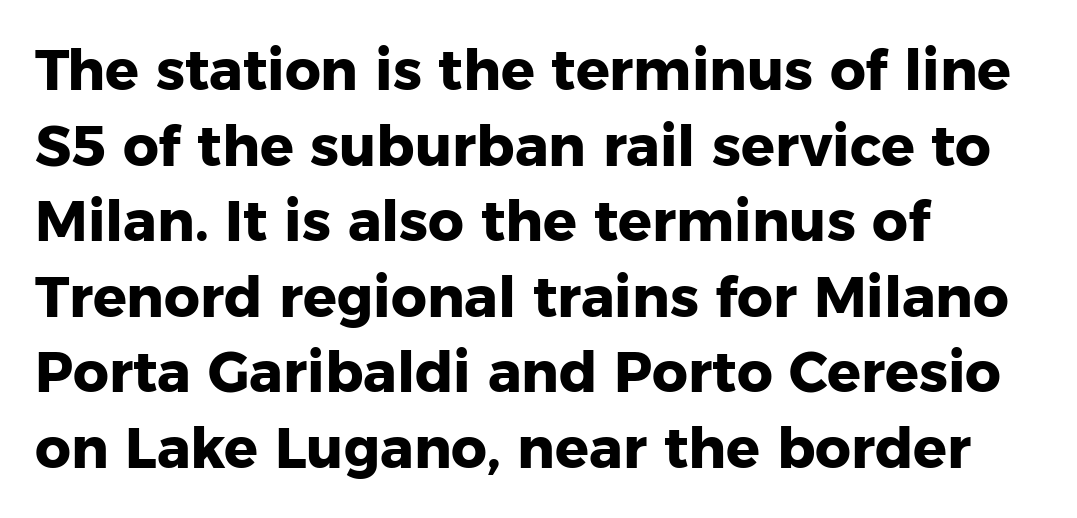
Q: Is the text bold? A: Yes.
Q: Is the text italic (slanted)? A: No, it is upright.
Q: Is the typeface a serif or a sans-serif typeface? A: Sans-serif.
Q: Is the text underlined? A: No.
Q: How is the paragraph aligned? A: Left-aligned.
Q: Is the spacing between letters normal or unusually wide? A: Normal.
Q: Is the spacing between lines tight, normal or loose? A: Normal.
Q: Width (condensed, normal, or wide)? A: Normal.
Q: Stroke contrast? A: Low.
Q: x-height? A: Medium.
Q: Monospaced? A: No.
